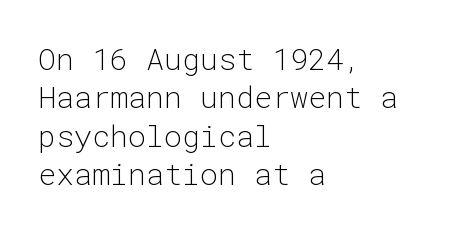
{"serif": "no", "italic": "no", "bold": "no", "weight": "light", "width": "normal", "stroke_contrast": "low", "x_height": "medium", "monospaced": "yes", "underline": "no", "align": "left", "line_spacing": "normal", "line_spacing_ratio": 1.28, "letter_spacing": "normal", "letter_spacing_em": 0.0, "glyph_px": 30}
